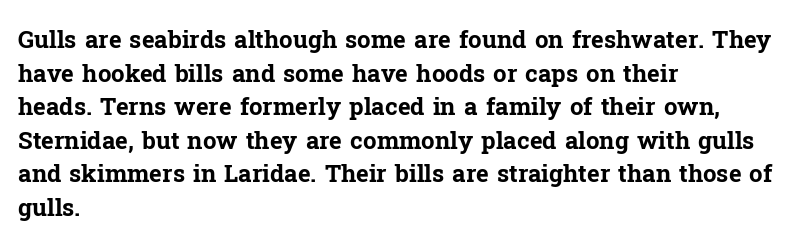
{"italic": "no", "bold": "yes", "underline": "no", "align": "left", "line_spacing": "normal", "line_spacing_ratio": 1.4, "letter_spacing": "normal", "letter_spacing_em": 0.0, "glyph_px": 24}
